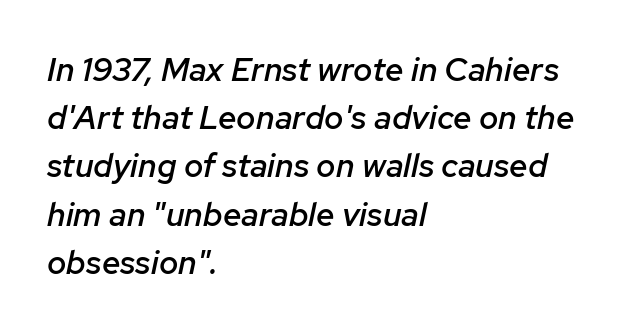
The image shows 33 px semibold type, italic (leaning right); set left-aligned, normal line spacing (1.46x), normal letter spacing, not underlined; low stroke contrast and a medium x-height.
